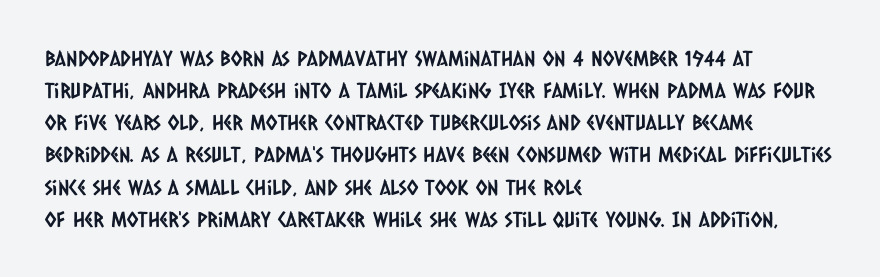
This block has exactly the height ordinary leading produces. Line beginnings align vertically; line endings do not. Descenders are the only things crossing below the line. Nothing unusual about the tracking: characters are spaced as the font intends.
